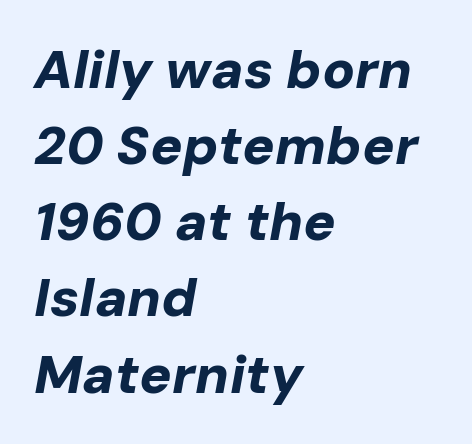
The image shows 54 px bold type, italic (leaning right); set left-aligned, normal line spacing (1.41x), normal letter spacing, not underlined; low stroke contrast and a medium x-height.
